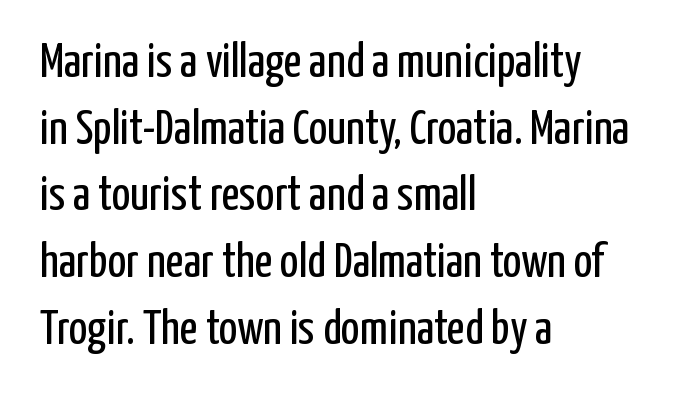
{"serif": "no", "italic": "no", "bold": "no", "weight": "regular", "width": "condensed", "stroke_contrast": "low", "x_height": "medium", "monospaced": "no", "underline": "no", "align": "left", "line_spacing": "normal", "line_spacing_ratio": 1.36, "letter_spacing": "normal", "letter_spacing_em": 0.0, "glyph_px": 49}
